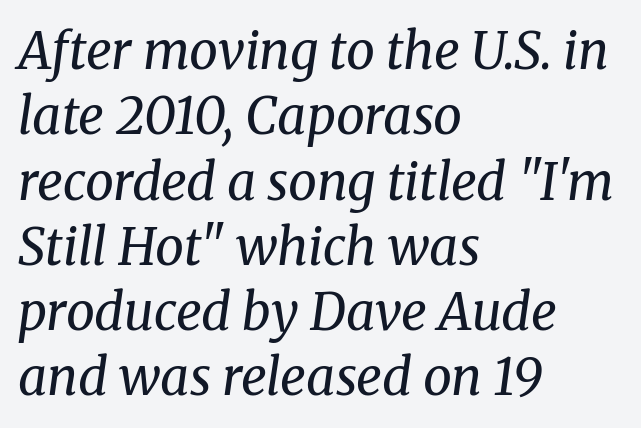
The image shows 51 px regular-weight serif type, italic (leaning right); set left-aligned, normal line spacing (1.28x), normal letter spacing, not underlined; medium stroke contrast and a medium x-height.
